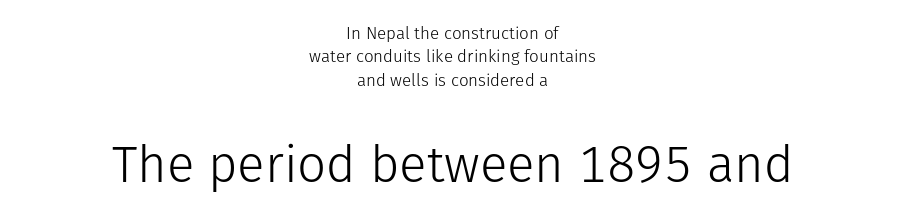
The image shows 51 px light sans-serif type, upright; set centered, normal line spacing (1.38x), normal letter spacing, not underlined; the second (bottom) block is 3.0x larger; low stroke contrast and a medium x-height.
